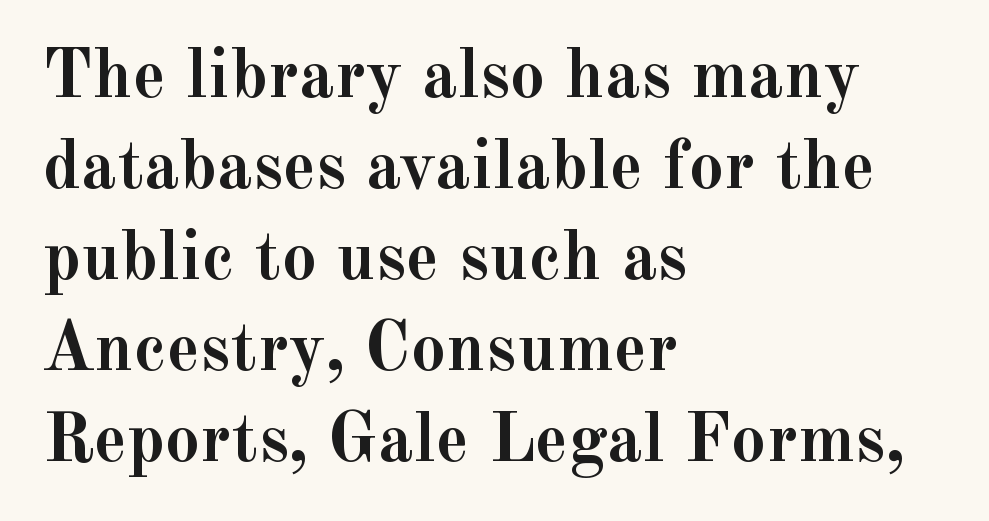
Is there much room between lines? A standard amount, neither cramped nor airy. Posture: straight, roman, zero tilt. There is no visible air inserted between adjacent glyphs. Do the characters align in a grid? No, the font is proportional. Letters rest on an invisible, unmarked baseline. The ragged edge is on the right, which tells us the setting is flush left.
